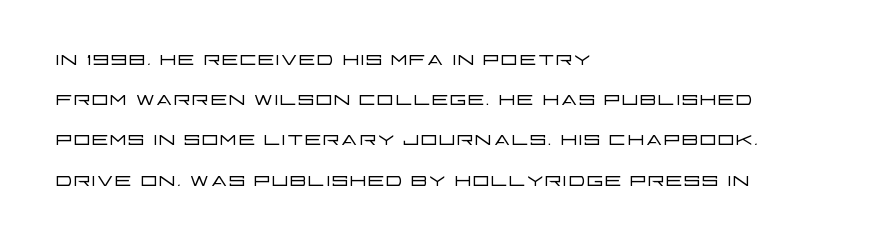
Q: Is the text bold? A: No.
Q: Is the text italic (slanted)? A: No, it is upright.
Q: Is the text underlined? A: No.
Q: How is the paragraph aligned? A: Left-aligned.
Q: Is the spacing between letters normal or unusually wide? A: Normal.
Q: Is the spacing between lines tight, normal or loose? A: Normal.
